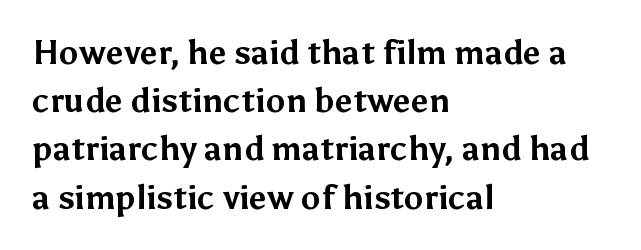
The image shows 33 px bold sans-serif type, upright; set left-aligned, normal line spacing (1.46x), normal letter spacing, not underlined; medium stroke contrast and a medium x-height.
